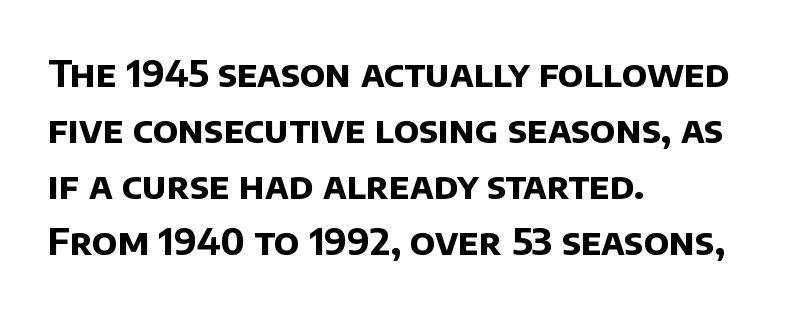
{"serif": "no", "bold": "yes", "weight": "bold", "width": "normal", "stroke_contrast": "low", "x_height": "large", "monospaced": "no", "underline": "no", "align": "left", "line_spacing": "normal", "line_spacing_ratio": 1.51, "letter_spacing": "normal", "letter_spacing_em": 0.0, "glyph_px": 37}
